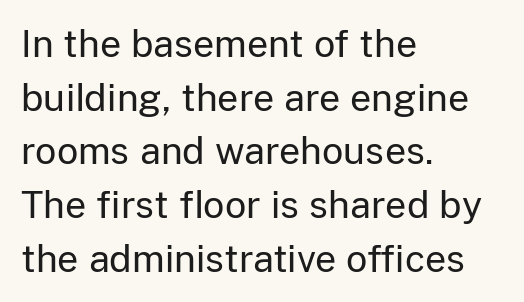
The image shows 37 px regular-weight sans-serif type, upright; set left-aligned, normal line spacing (1.45x), normal letter spacing, not underlined; low stroke contrast and a medium x-height.
